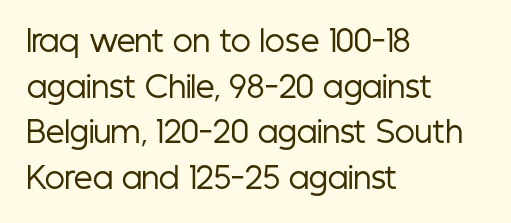
Q: Is the text bold? A: No.
Q: Is the text italic (slanted)? A: No, it is upright.
Q: Is the typeface a serif or a sans-serif typeface? A: Sans-serif.
Q: Is the text underlined? A: No.
Q: How is the paragraph aligned? A: Left-aligned.
Q: Is the spacing between letters normal or unusually wide? A: Normal.
Q: Is the spacing between lines tight, normal or loose? A: Normal.
Q: Width (condensed, normal, or wide)? A: Condensed.
Q: Stroke contrast? A: Low.
Q: x-height? A: Medium.
Q: Monospaced? A: No.
